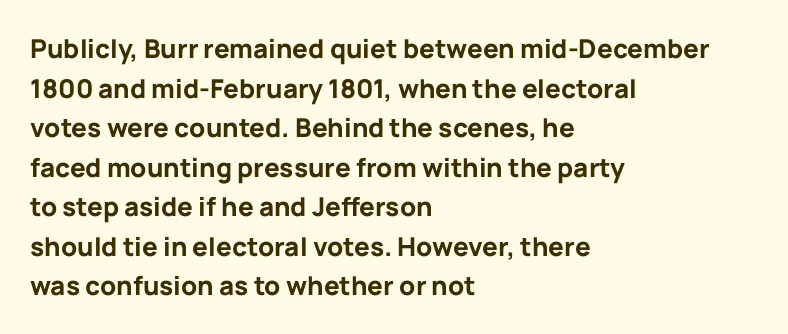
The image shows 26 px bold type, upright; set left-aligned, normal line spacing (1.52x), normal letter spacing, not underlined.
